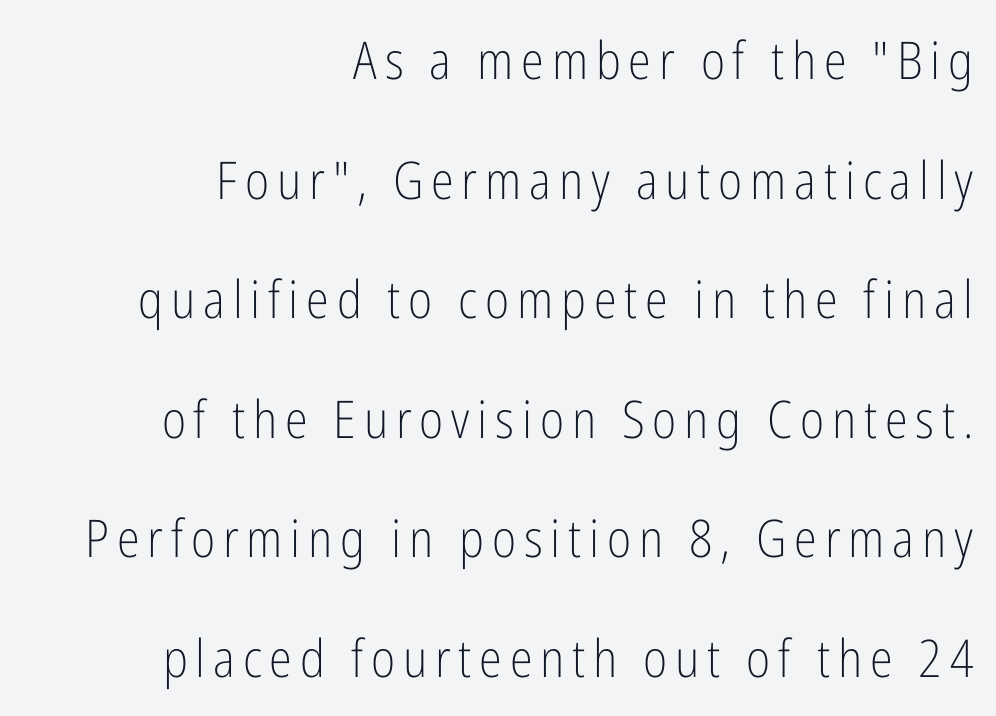
{"serif": "no", "italic": "no", "bold": "no", "weight": "light", "width": "condensed", "stroke_contrast": "low", "x_height": "medium", "monospaced": "no", "underline": "no", "align": "right", "line_spacing": "loose", "line_spacing_ratio": 2.3, "glyph_px": 52}
